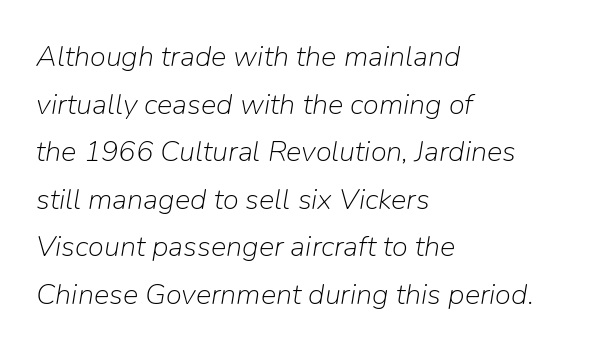
The image shows 29 px light type, italic (leaning right); set left-aligned, normal line spacing (1.64x), normal letter spacing, not underlined; low stroke contrast and a medium x-height.
